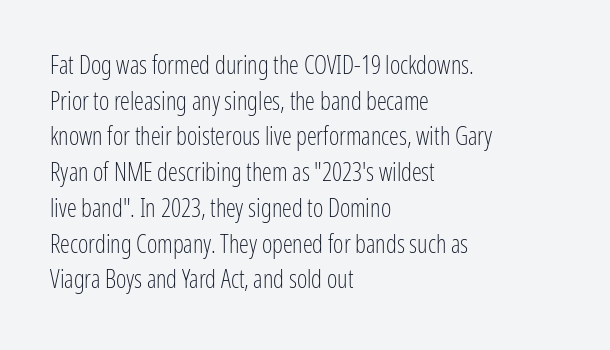
The image shows 25 px text type, upright; set left-aligned, normal line spacing (1.43x), normal letter spacing, not underlined.
